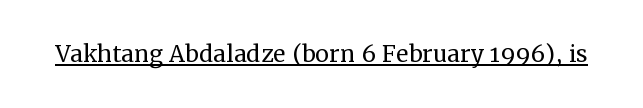
The image shows 31 px regular-weight serif type, upright; set normal letter spacing, underlined; medium stroke contrast and a medium x-height.
